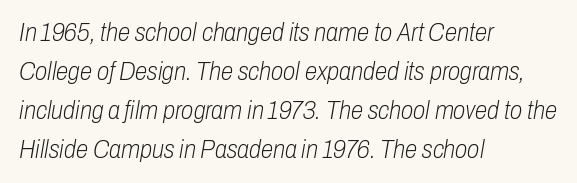
The image shows 25 px text type, italic (leaning right); set left-aligned, normal line spacing (1.56x), normal letter spacing, not underlined.
